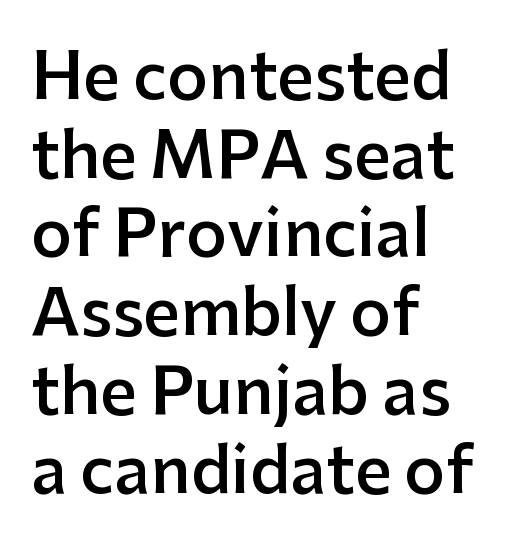
Q: Is the text bold? A: Semi-bold.
Q: Is the text italic (slanted)? A: No, it is upright.
Q: Is the typeface a serif or a sans-serif typeface? A: Sans-serif.
Q: Is the text underlined? A: No.
Q: How is the paragraph aligned? A: Left-aligned.
Q: Is the spacing between letters normal or unusually wide? A: Normal.
Q: Width (condensed, normal, or wide)? A: Normal.
Q: Stroke contrast? A: Low.
Q: x-height? A: Medium.
Q: Monospaced? A: No.
